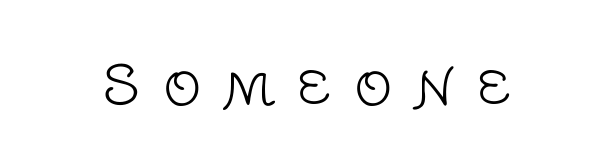
The image shows 53 px light sans-serif type; set unusually wide letter spacing (+0.43 em), not underlined; low stroke contrast and a large x-height.
